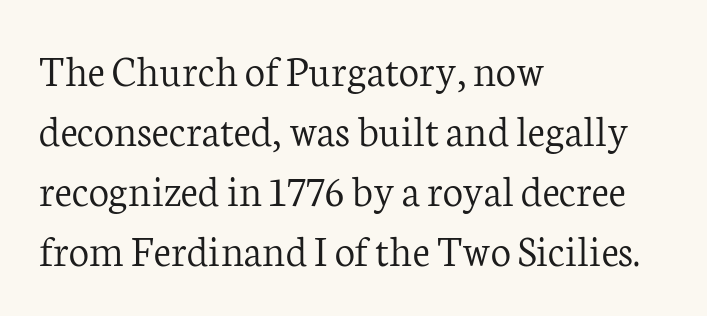
Q: Is the text bold? A: No.
Q: Is the text italic (slanted)? A: No, it is upright.
Q: Is the typeface a serif or a sans-serif typeface? A: Serif.
Q: Is the text underlined? A: No.
Q: How is the paragraph aligned? A: Left-aligned.
Q: Is the spacing between letters normal or unusually wide? A: Normal.
Q: Is the spacing between lines tight, normal or loose? A: Normal.
Q: Width (condensed, normal, or wide)? A: Normal.
Q: Stroke contrast? A: Low.
Q: x-height? A: Medium.
Q: Monospaced? A: No.
